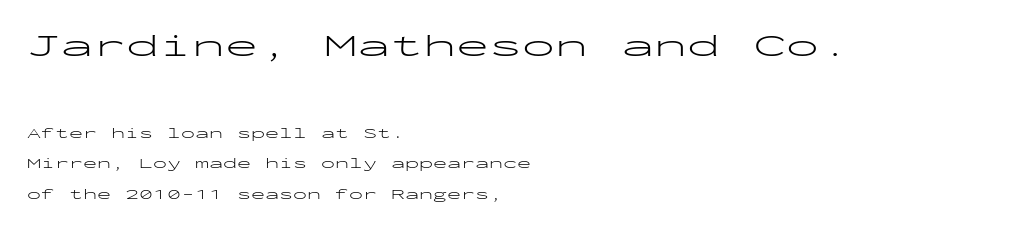
The image shows 33 px light, wide sans-serif type, upright, monospaced; set left-aligned, loose line spacing (2.17x), normal letter spacing, not underlined; the first (top) block is 2.36x larger; low stroke contrast and a medium x-height.
